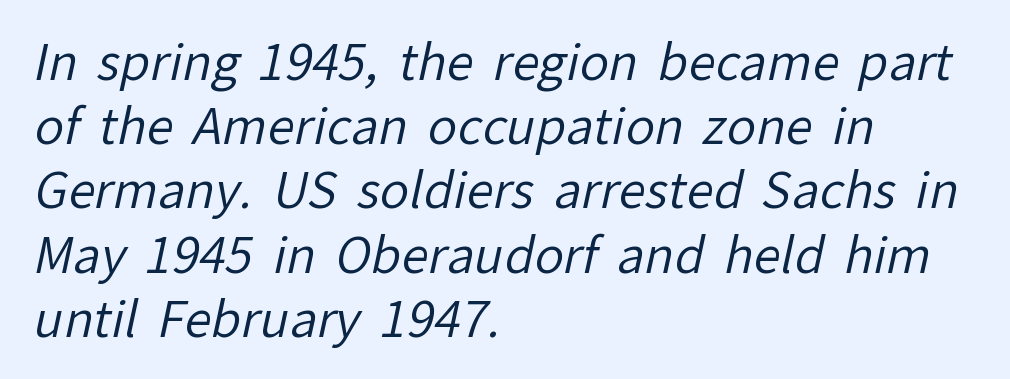
The image shows 49 px regular-weight sans-serif type; set left-aligned, normal line spacing (1.31x), normal letter spacing, not underlined; low stroke contrast and a medium x-height.
